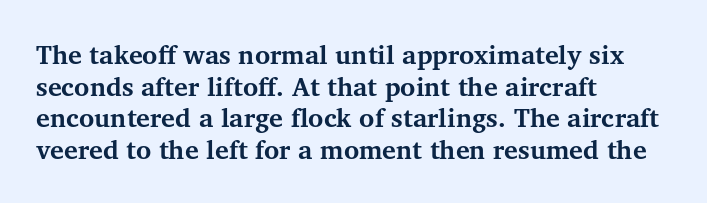
Q: Is the text bold? A: Yes.
Q: Is the text italic (slanted)? A: No, it is upright.
Q: Is the text underlined? A: No.
Q: How is the paragraph aligned? A: Left-aligned.
Q: Is the spacing between letters normal or unusually wide? A: Normal.
